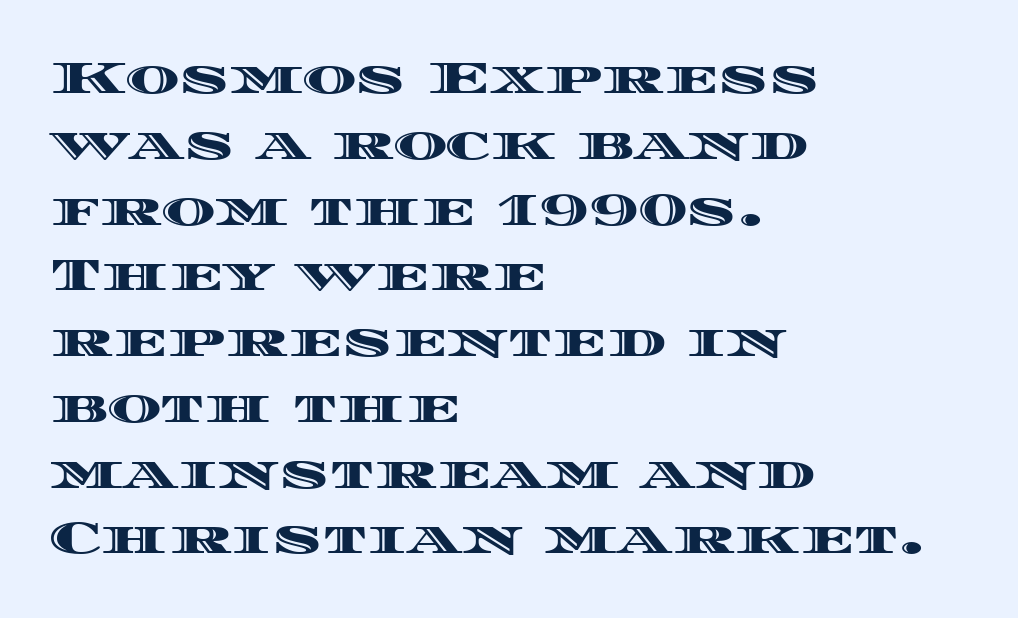
Character widths vary here, with narrow letters taking less room than wide ones. Here the glyphs are tracked normally, forming tight word shapes. Beneath every word, the page is bare. Summary of vertical rhythm: regular, with standard interline spacing. When letters stand straight like this, we call the style roman or upright. The paragraph shown leans on its left margin.
